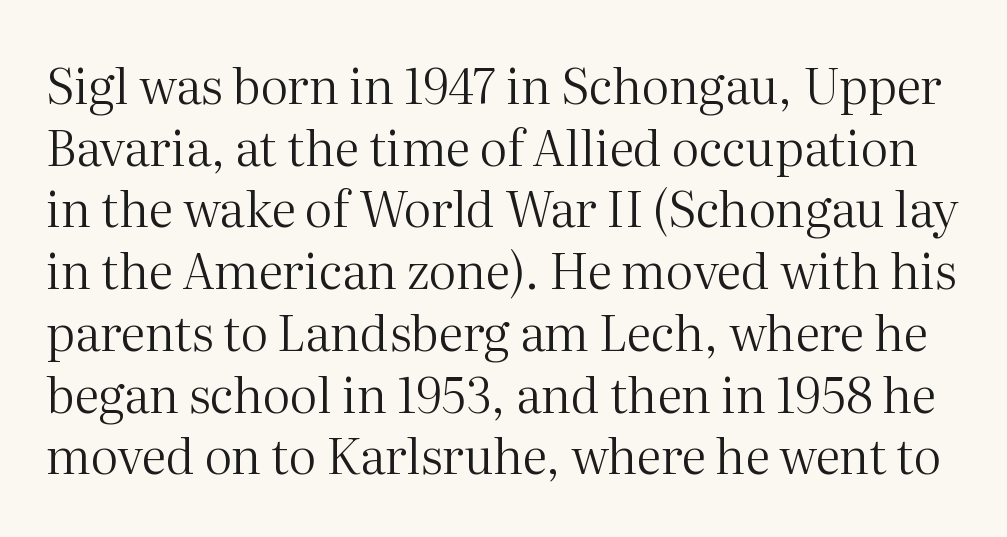
No word sits above an underline. Spacing between characters is what you'd get straight out of the box. Style check: upright. The passage shown is typed in a proportional face where columns would drift. A typesetter would label this face a serif.
